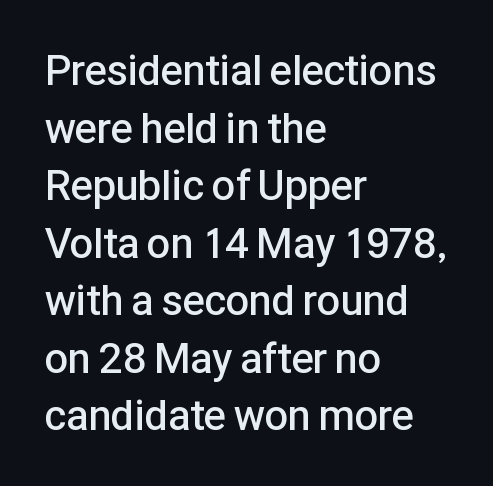
Q: Is the text bold? A: Semi-bold.
Q: Is the text italic (slanted)? A: No, it is upright.
Q: Is the typeface a serif or a sans-serif typeface? A: Sans-serif.
Q: Is the text underlined? A: No.
Q: How is the paragraph aligned? A: Left-aligned.
Q: Is the spacing between letters normal or unusually wide? A: Normal.
Q: Is the spacing between lines tight, normal or loose? A: Normal.
Q: Width (condensed, normal, or wide)? A: Normal.
Q: Stroke contrast? A: Low.
Q: x-height? A: Medium.
Q: Monospaced? A: No.
